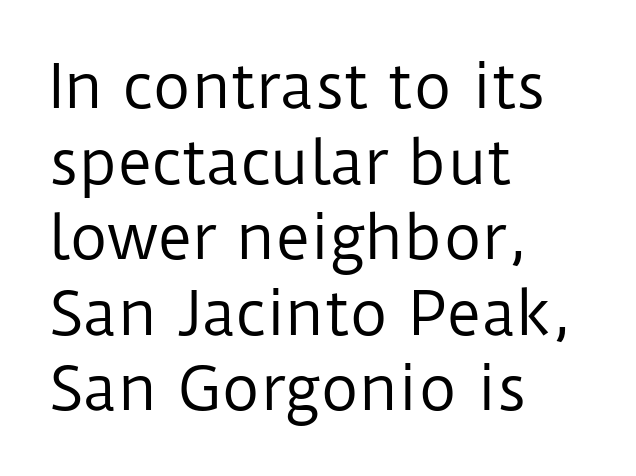
Q: Is the text bold? A: No.
Q: Is the text italic (slanted)? A: No, it is upright.
Q: Is the typeface a serif or a sans-serif typeface? A: Sans-serif.
Q: Is the text underlined? A: No.
Q: How is the paragraph aligned? A: Left-aligned.
Q: Is the spacing between letters normal or unusually wide? A: Normal.
Q: Is the spacing between lines tight, normal or loose? A: Normal.
Q: Width (condensed, normal, or wide)? A: Normal.
Q: Stroke contrast? A: Low.
Q: x-height? A: Medium.
Q: Monospaced? A: No.
